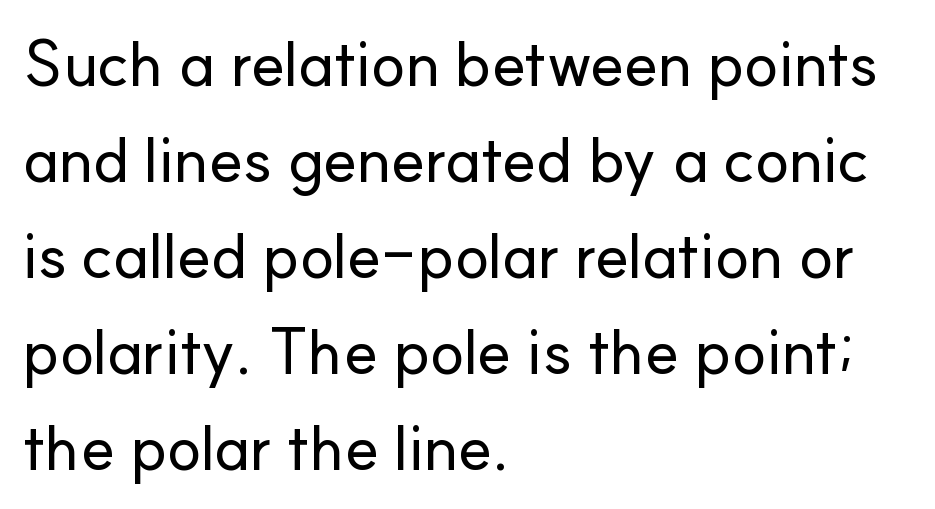
{"serif": "no", "italic": "no", "width": "normal", "stroke_contrast": "low", "x_height": "small", "monospaced": "no", "underline": "no", "align": "left", "line_spacing": "normal", "line_spacing_ratio": 1.5, "letter_spacing": "normal", "letter_spacing_em": 0.0, "glyph_px": 64}
